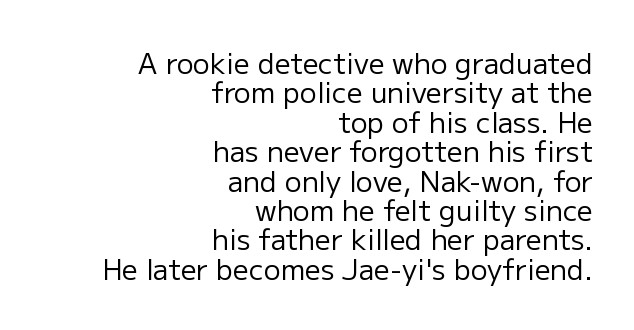
{"serif": "no", "italic": "no", "bold": "no", "weight": "regular", "width": "normal", "stroke_contrast": "low", "x_height": "medium", "monospaced": "no", "underline": "no", "align": "right", "line_spacing": "tight", "line_spacing_ratio": 1.05, "letter_spacing": "normal", "letter_spacing_em": 0.0, "glyph_px": 28}
